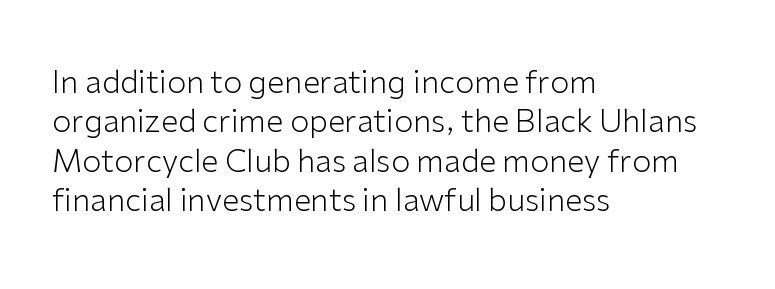
{"serif": "no", "italic": "no", "bold": "no", "weight": "light", "width": "normal", "stroke_contrast": "low", "x_height": "medium", "monospaced": "no", "underline": "no", "align": "left", "line_spacing": "normal", "line_spacing_ratio": 1.27, "letter_spacing": "normal", "letter_spacing_em": 0.0, "glyph_px": 31}
